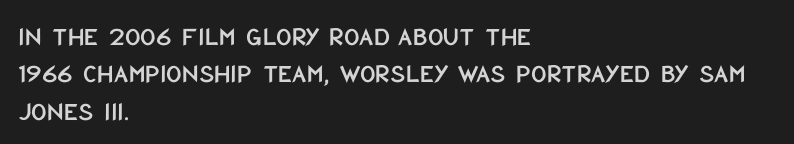
Normally led — the rows are evenly, conventionally spaced. Letter spacing: default. This is the regular roman posture of the typeface. Clear beneath every line of the passage. This rendering uses left alignment, leaving the right contour irregular.
